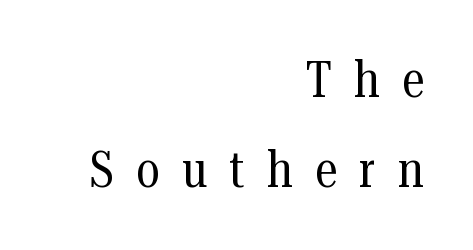
{"serif": "yes", "italic": "no", "bold": "no", "weight": "regular", "width": "condensed", "stroke_contrast": "medium", "x_height": "medium", "monospaced": "no", "underline": "no", "align": "right", "line_spacing_ratio": 1.77, "letter_spacing": "wide", "letter_spacing_em": 0.44, "glyph_px": 51}
